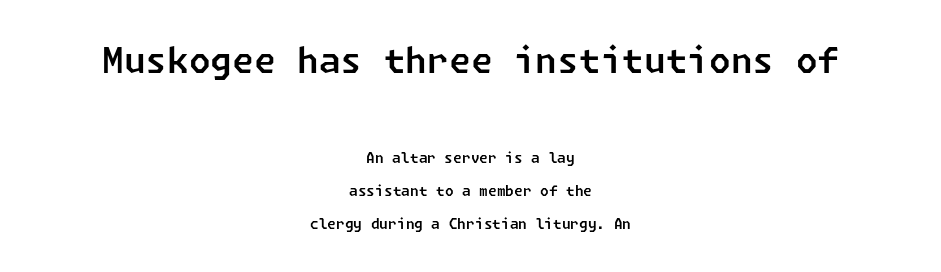
The image shows 35 px sans-serif type; set centered, loose line spacing (2.35x), normal letter spacing, not underlined; the first (top) block is 2.5x larger; low stroke contrast and a medium x-height.
